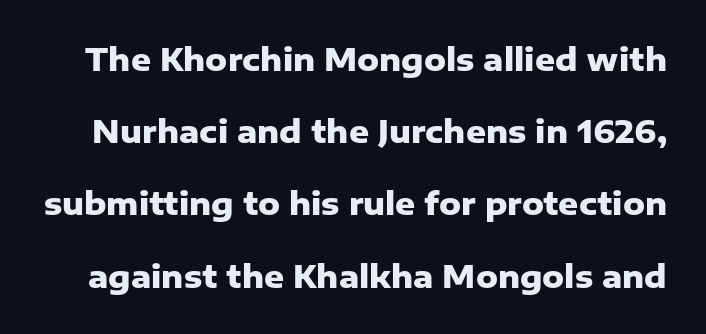
{"serif": "no", "italic": "no", "bold": "yes", "weight": "heavy", "width": "normal", "stroke_contrast": "low", "x_height": "medium", "monospaced": "no", "underline": "no", "line_spacing": "loose", "line_spacing_ratio": 2.33, "letter_spacing": "normal", "letter_spacing_em": 0.0, "glyph_px": 31}
